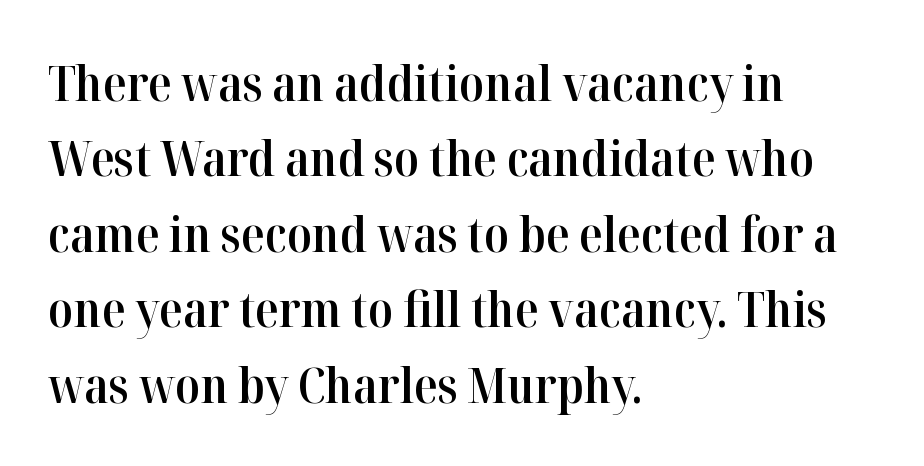
Q: Is the text bold? A: Semi-bold.
Q: Is the text italic (slanted)? A: No, it is upright.
Q: Is the typeface a serif or a sans-serif typeface? A: Serif.
Q: Is the text underlined? A: No.
Q: How is the paragraph aligned? A: Left-aligned.
Q: Is the spacing between letters normal or unusually wide? A: Normal.
Q: Is the spacing between lines tight, normal or loose? A: Normal.
Q: Width (condensed, normal, or wide)? A: Normal.
Q: Stroke contrast? A: High.
Q: x-height? A: Medium.
Q: Monospaced? A: No.
